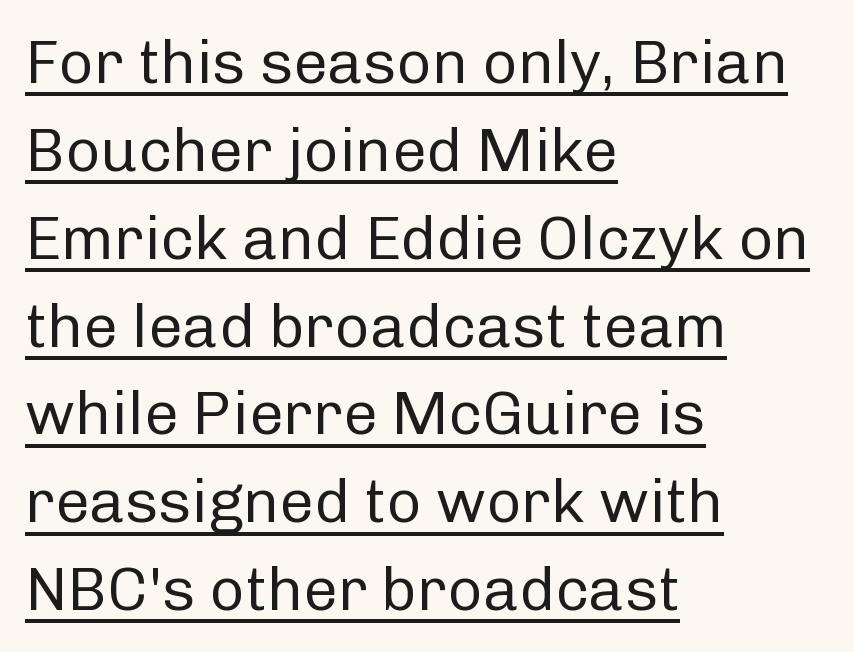
The image shows 61 px regular-weight sans-serif type, upright; set left-aligned, normal line spacing (1.44x), normal letter spacing, underlined; low stroke contrast and a medium x-height.
